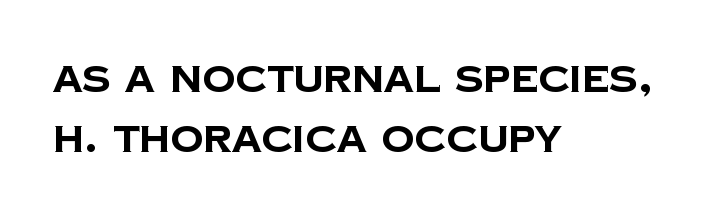
The image shows 37 px bold sans-serif type; set left-aligned, normal line spacing (1.62x), normal letter spacing, not underlined; low stroke contrast and a large x-height.
